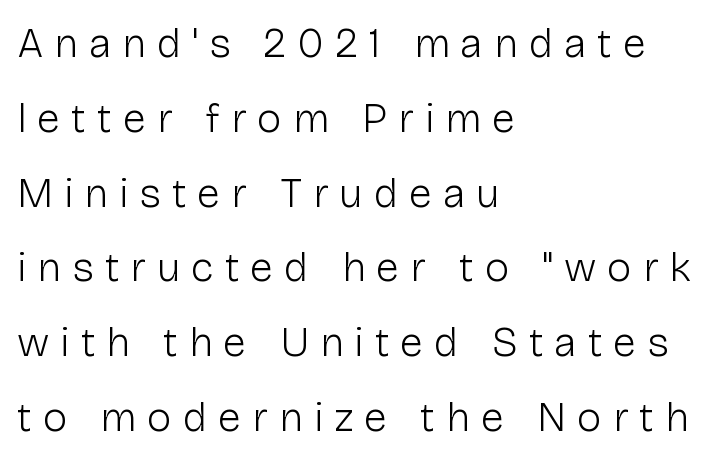
On a weight scale, this lands at 450 or below. The passage is arranged the way most books set body copy — flush left. No word sits above an underline. A typesetter would mark this as roman, not italic. This rendering employs a face without finishing strokes, i.e., a sans-serif.
